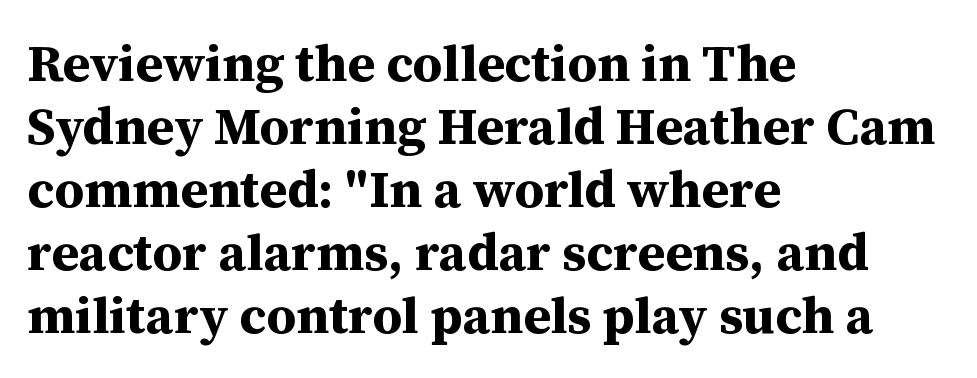
{"serif": "yes", "italic": "no", "bold": "yes", "weight": "bold", "width": "normal", "stroke_contrast": "medium", "x_height": "medium", "monospaced": "no", "underline": "no", "align": "left", "line_spacing_ratio": 1.21, "letter_spacing": "normal", "letter_spacing_em": 0.0, "glyph_px": 52}
